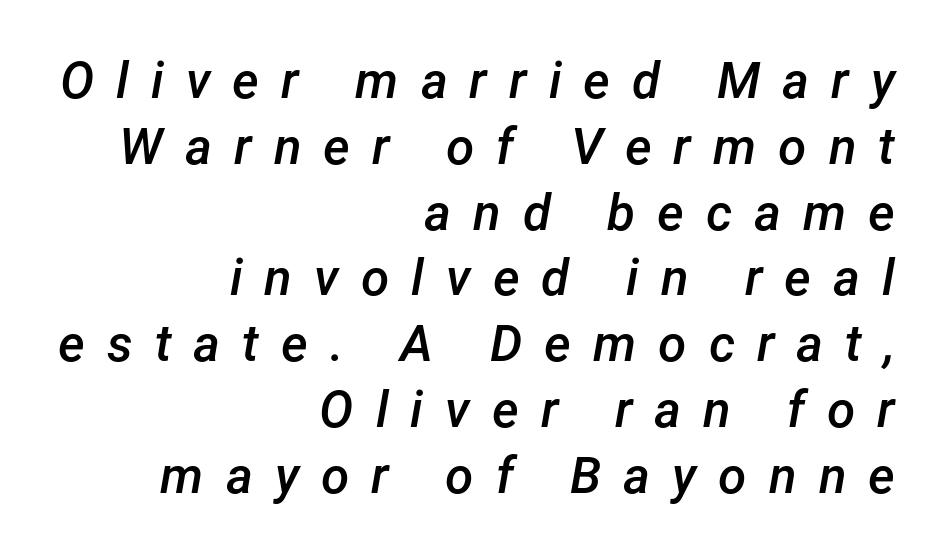
The image shows 51 px semibold type, italic (leaning right); set right-aligned, normal line spacing (1.29x), unusually wide letter spacing (+0.43 em), not underlined; low stroke contrast and a medium x-height.
